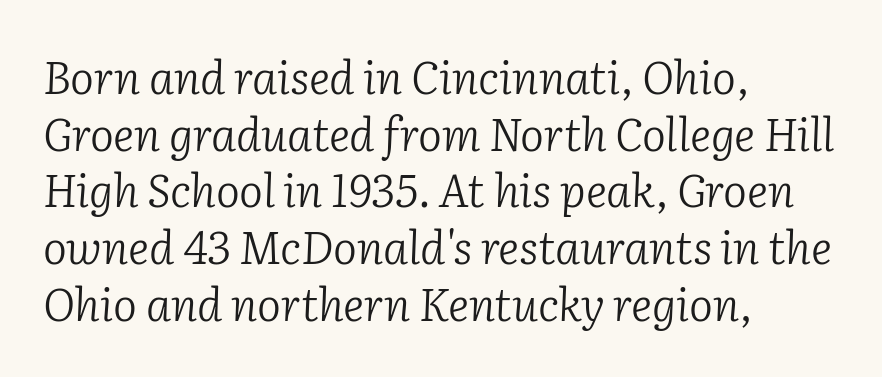
Q: Is the text bold? A: No.
Q: Is the text italic (slanted)? A: Yes, it leans right by about 2 degrees.
Q: Is the typeface a serif or a sans-serif typeface? A: Serif.
Q: Is the text underlined? A: No.
Q: How is the paragraph aligned? A: Left-aligned.
Q: Is the spacing between letters normal or unusually wide? A: Normal.
Q: Is the spacing between lines tight, normal or loose? A: Normal.
Q: Width (condensed, normal, or wide)? A: Normal.
Q: Stroke contrast? A: Low.
Q: x-height? A: Medium.
Q: Monospaced? A: No.
